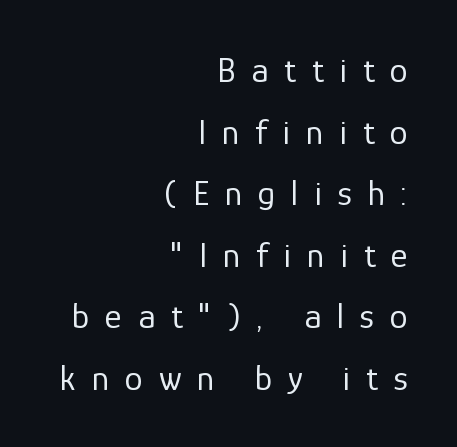
The image shows 36 px regular-weight sans-serif type, upright; set right-aligned, line spacing 1.71x, unusually wide letter spacing (+0.44 em), not underlined; low stroke contrast and a medium x-height.
